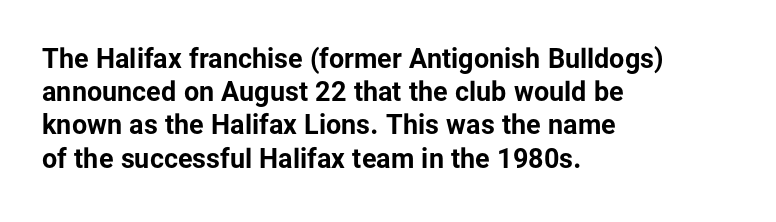
{"italic": "no", "bold": "yes", "underline": "no", "align": "left", "line_spacing_ratio": 1.23, "letter_spacing": "normal", "letter_spacing_em": 0.0, "glyph_px": 27}
